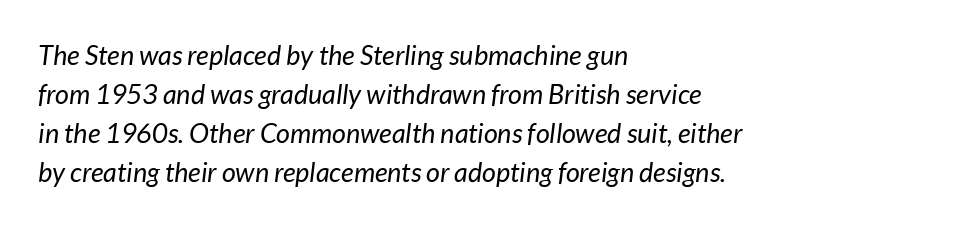
Q: Is the text bold? A: No.
Q: Is the text italic (slanted)? A: Yes, it leans right by about 7 degrees.
Q: Is the text underlined? A: No.
Q: How is the paragraph aligned? A: Left-aligned.
Q: Is the spacing between letters normal or unusually wide? A: Normal.
Q: Is the spacing between lines tight, normal or loose? A: Normal.
